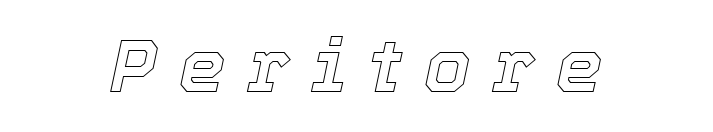
The image shows 74 px text type, italic (leaning right); set centered, unusually wide letter spacing (+0.29 em), not underlined; a medium x-height.
